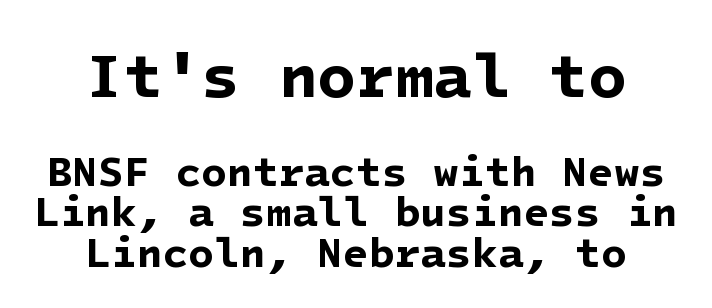
The glyphs are unaccompanied by any horizontal stroke below them. These lines stack symmetrically, like a column narrowing and widening about its center. The type family on display is of the sans-serif kind. The block sitting higher on the canvas is the one with enlarged characters.
